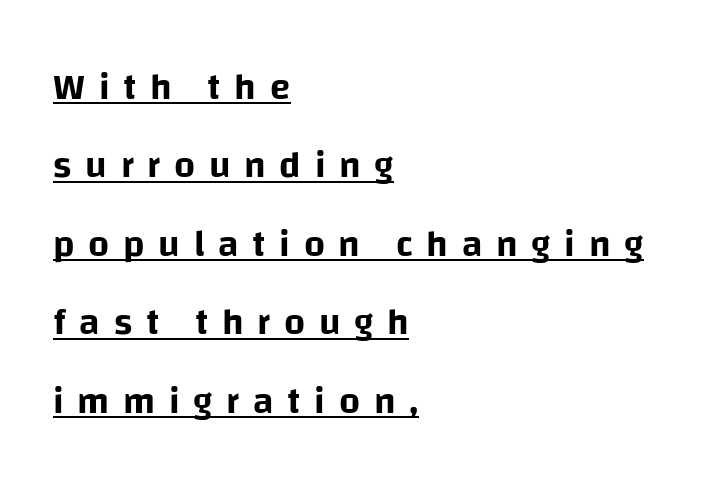
The image shows 37 px sans-serif type, upright; set left-aligned, loose line spacing (2.12x), unusually wide letter spacing (+0.37 em), underlined; low stroke contrast and a large x-height.
